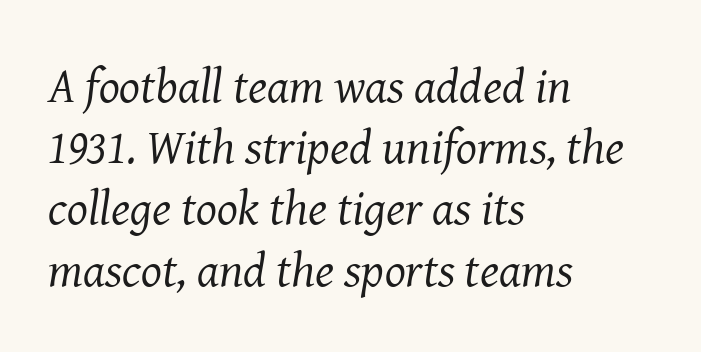
{"serif": "yes", "italic": "yes", "lean": "right", "slant_degrees": 8, "bold": "no", "weight": "regular", "width": "normal", "stroke_contrast": "medium", "x_height": "medium", "monospaced": "no", "underline": "no", "align": "left", "line_spacing": "normal", "line_spacing_ratio": 1.25, "letter_spacing": "normal", "letter_spacing_em": 0.0, "glyph_px": 49}
